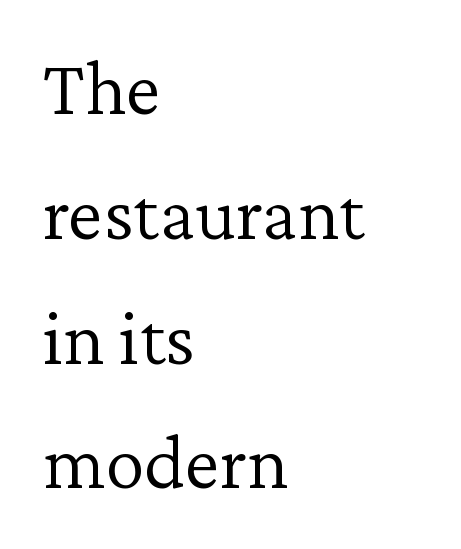
The image shows 79 px light serif type, upright; set left-aligned, normal line spacing (1.58x), normal letter spacing, not underlined; low stroke contrast and a medium x-height.
